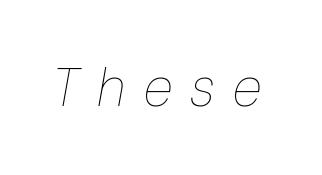
{"italic": "yes", "lean": "right", "slant_degrees": 10, "bold": "no", "weight": "thin", "width": "condensed", "stroke_contrast": "low", "x_height": "medium", "monospaced": "no", "underline": "no", "letter_spacing": "wide", "letter_spacing_em": 0.34, "glyph_px": 54}
